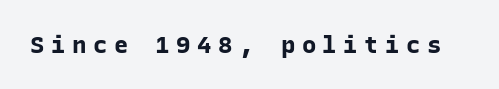
Q: Is the text bold? A: Yes.
Q: Is the text italic (slanted)? A: No, it is upright.
Q: Is the text underlined? A: No.
Q: Is the spacing between letters normal or unusually wide? A: Unusually wide.
